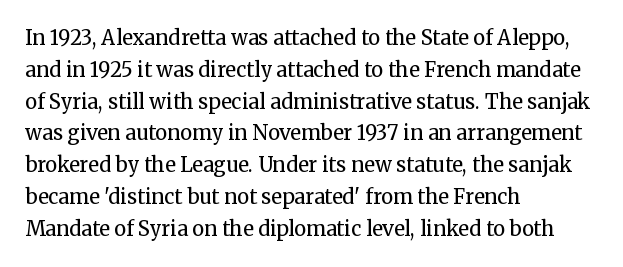
Q: Is the text bold? A: No.
Q: Is the text italic (slanted)? A: No, it is upright.
Q: Is the text underlined? A: No.
Q: How is the paragraph aligned? A: Left-aligned.
Q: Is the spacing between letters normal or unusually wide? A: Normal.
Q: Is the spacing between lines tight, normal or loose? A: Normal.
